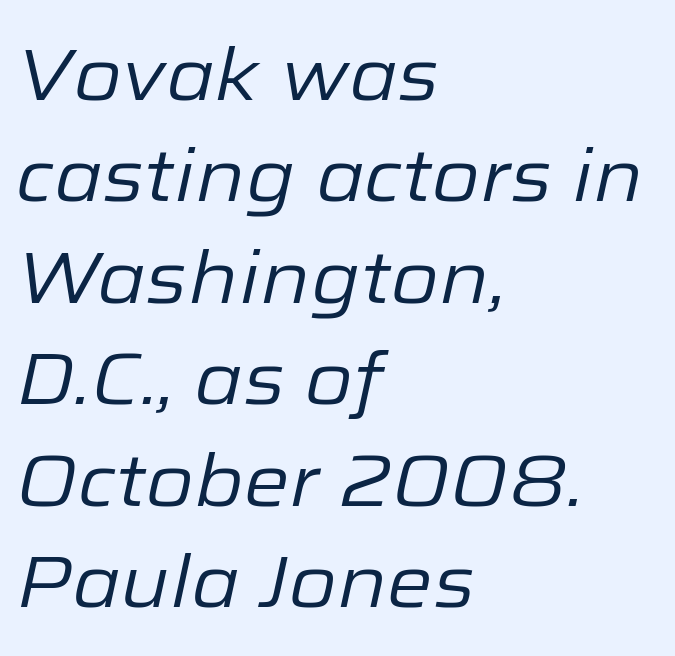
Q: Is the text bold? A: No.
Q: Is the text italic (slanted)? A: Yes, it leans right by about 12 degrees.
Q: Is the text underlined? A: No.
Q: How is the paragraph aligned? A: Left-aligned.
Q: Is the spacing between letters normal or unusually wide? A: Normal.
Q: Is the spacing between lines tight, normal or loose? A: Normal.
Q: Width (condensed, normal, or wide)? A: Normal.
Q: Stroke contrast? A: Low.
Q: x-height? A: Medium.
Q: Monospaced? A: No.
